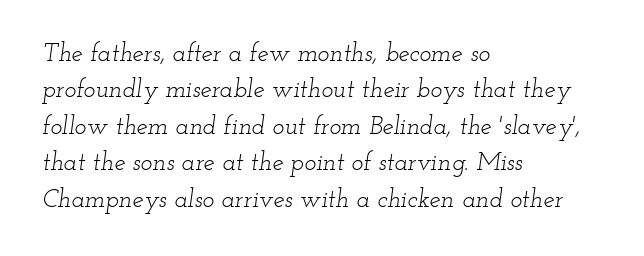
The image shows 25 px text type, italic (leaning right); set left-aligned, normal line spacing (1.46x), normal letter spacing, not underlined.
